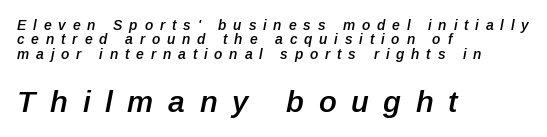
In CSS terms this would be text-align: left. The block sitting lower on the canvas is the one with enlarged characters. The glyphs are unaccompanied by any horizontal stroke below them. Here the designer chose a conventional face with non-uniform glyph widths. Whoever set this chose condensed vertical rhythm over breathing room.
